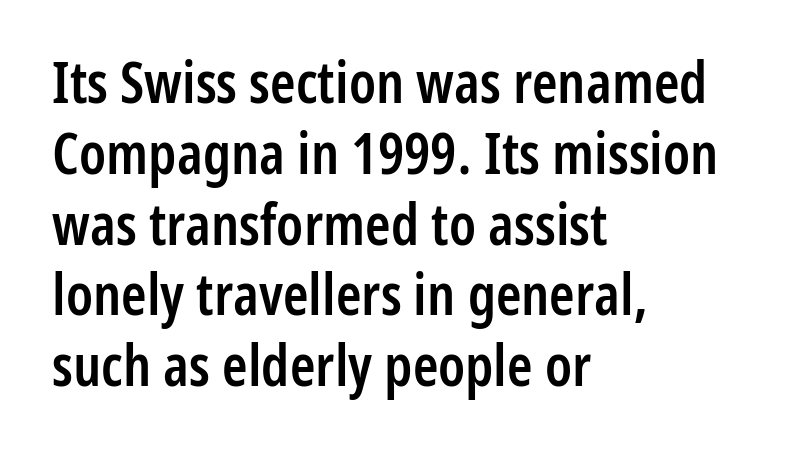
{"serif": "no", "italic": "no", "bold": "semi", "weight": "semibold", "width": "condensed", "stroke_contrast": "low", "x_height": "medium", "monospaced": "no", "underline": "no", "align": "left", "line_spacing_ratio": 1.22, "letter_spacing": "normal", "letter_spacing_em": 0.0, "glyph_px": 58}
